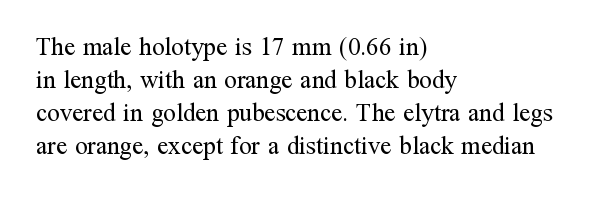
Q: Is the text bold? A: No.
Q: Is the text italic (slanted)? A: No, it is upright.
Q: Is the text underlined? A: No.
Q: How is the paragraph aligned? A: Left-aligned.
Q: Is the spacing between letters normal or unusually wide? A: Normal.
Q: Is the spacing between lines tight, normal or loose? A: Normal.
